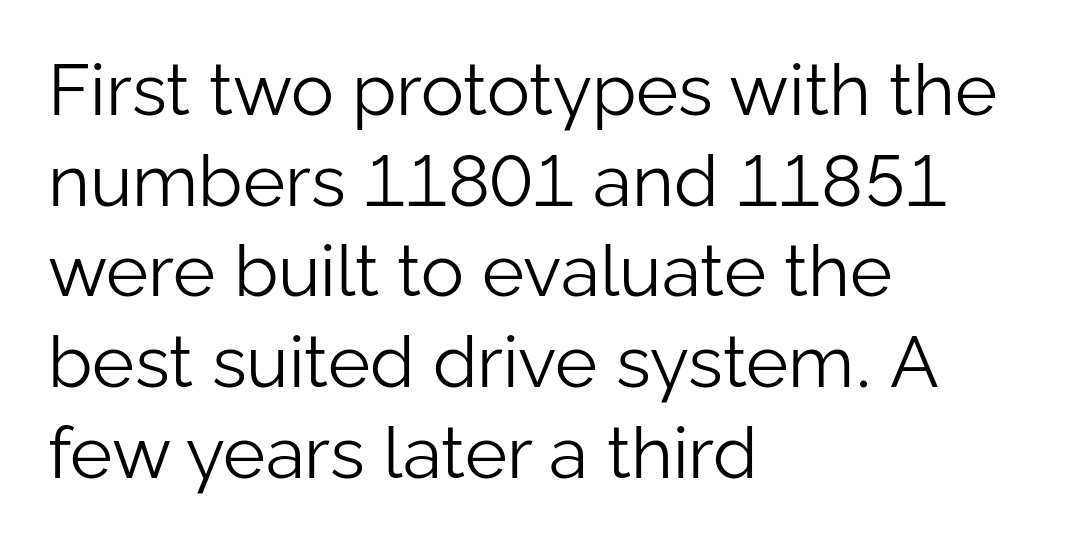
Do the characters align in a grid? No, the font is proportional. Casual observation: everything's shoved over to the left. To sum up the face: it is a sans, with no serifs. Default kerning and tracking; the words read as compact shapes. The glyphs are unaccompanied by any horizontal stroke below them.
